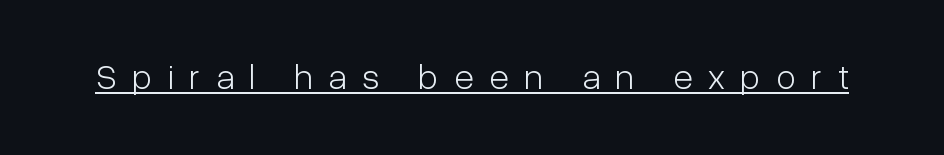
The image shows 36 px light, condensed sans-serif type, upright; set unusually wide letter spacing (+0.44 em), underlined; low stroke contrast and a medium x-height.
